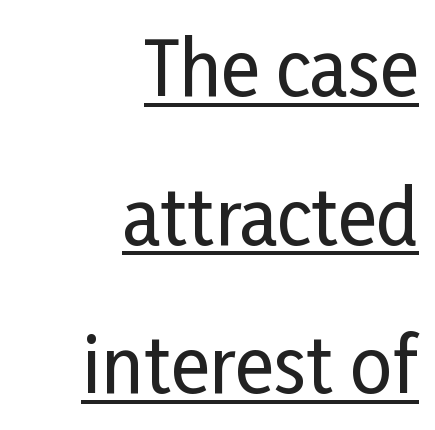
Upright lettering throughout. These lines stand farther apart than default settings would place them. Do the characters align in a grid? No, the font is proportional. How are the letters spaced? Ordinarily, with no added tracking.
